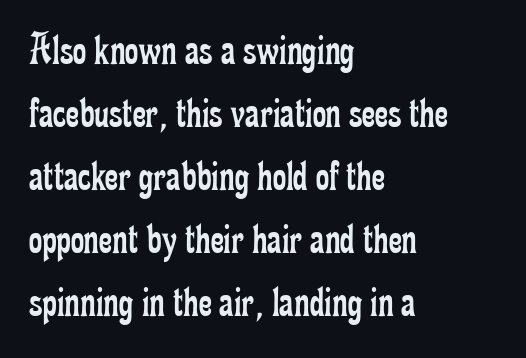
{"serif": "yes", "italic": "no", "bold": "no", "weight": "regular", "width": "condensed", "stroke_contrast": "low", "x_height": "small", "monospaced": "no", "underline": "no", "align": "left", "line_spacing": "normal", "line_spacing_ratio": 1.37, "letter_spacing": "normal", "letter_spacing_em": 0.0, "glyph_px": 46}
